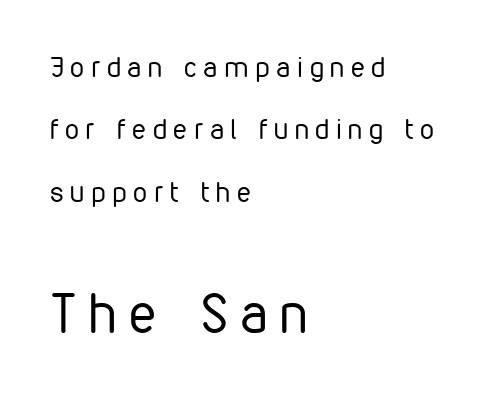
Check the space under the baseline: it is left empty. Is the stroke heavy? The answer is a plain regular-or-lighter. Ascenders rise straight up at ninety degrees. Scale increases going downward across the two blocks. The rendering inserts visible extra space after every character.
